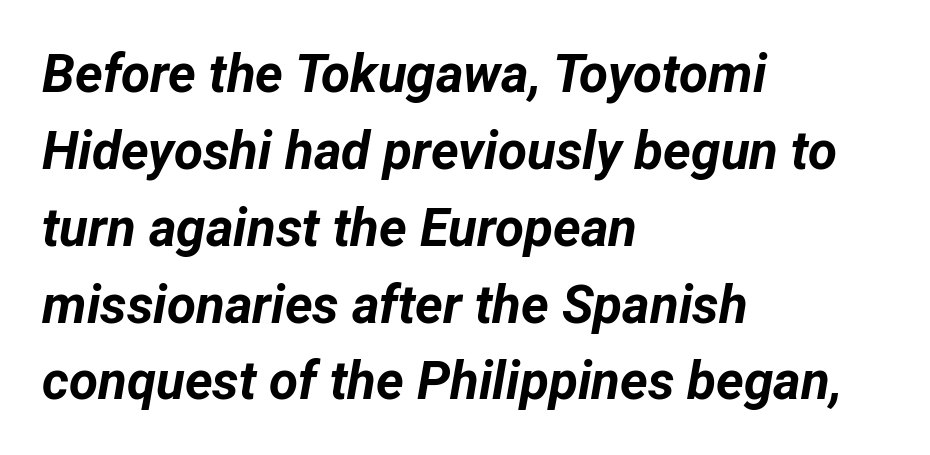
Q: Is the text bold? A: Yes.
Q: Is the text italic (slanted)? A: Yes, it leans right by about 12 degrees.
Q: Is the text underlined? A: No.
Q: How is the paragraph aligned? A: Left-aligned.
Q: Is the spacing between letters normal or unusually wide? A: Normal.
Q: Is the spacing between lines tight, normal or loose? A: Normal.
Q: Width (condensed, normal, or wide)? A: Normal.
Q: Stroke contrast? A: Low.
Q: x-height? A: Medium.
Q: Monospaced? A: No.
